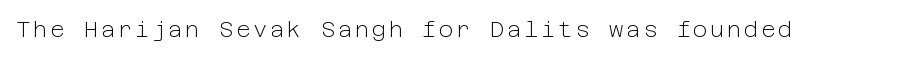
Q: Is the text bold? A: No.
Q: Is the text italic (slanted)? A: No, it is upright.
Q: Is the text underlined? A: No.
